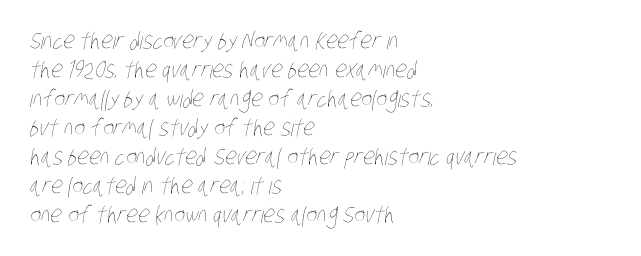
The image shows 23 px text type; set left-aligned, normal line spacing (1.26x), normal letter spacing, not underlined.
